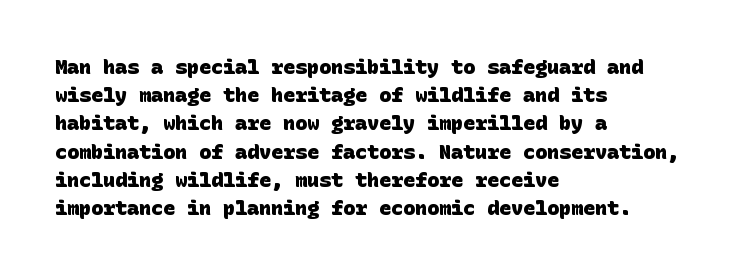
The image shows 20 px bold type; set left-aligned, normal line spacing (1.41x), normal letter spacing, not underlined.
